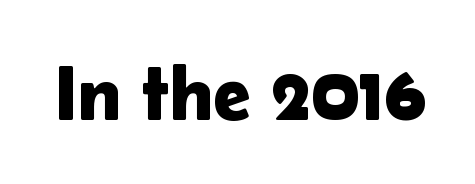
{"serif": "no", "italic": "no", "width": "normal", "stroke_contrast": "low", "x_height": "medium", "monospaced": "no", "underline": "no", "letter_spacing": "normal", "letter_spacing_em": 0.0, "glyph_px": 77}
